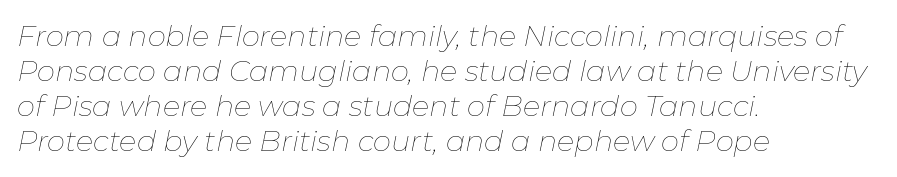
Q: Is the text bold? A: No.
Q: Is the text italic (slanted)? A: Yes, it leans right by about 11 degrees.
Q: Is the text underlined? A: No.
Q: How is the paragraph aligned? A: Left-aligned.
Q: Is the spacing between letters normal or unusually wide? A: Normal.
Q: Width (condensed, normal, or wide)? A: Normal.
Q: Stroke contrast? A: Low.
Q: x-height? A: Medium.
Q: Monospaced? A: No.
